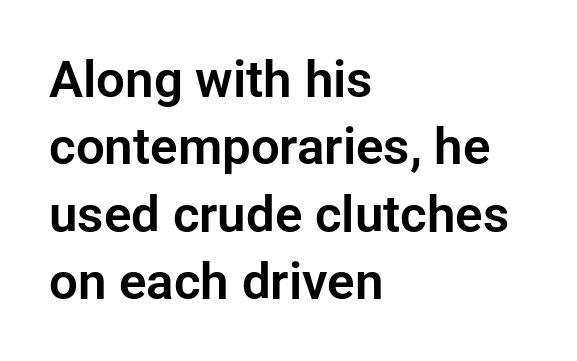
The image shows 51 px sans-serif type, upright; set left-aligned, normal line spacing (1.32x), normal letter spacing, not underlined; low stroke contrast and a medium x-height.
